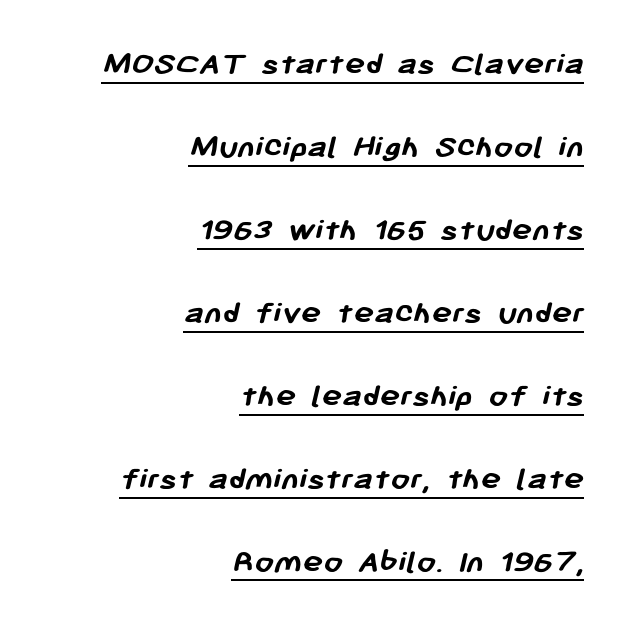
Q: Is the text bold? A: Yes.
Q: Is the typeface a serif or a sans-serif typeface? A: Sans-serif.
Q: Is the text underlined? A: Yes.
Q: How is the paragraph aligned? A: Right-aligned.
Q: Is the spacing between letters normal or unusually wide? A: Normal.
Q: Is the spacing between lines tight, normal or loose? A: Loose.
Q: Width (condensed, normal, or wide)? A: Normal.
Q: Stroke contrast? A: Low.
Q: x-height? A: Medium.
Q: Monospaced? A: No.
